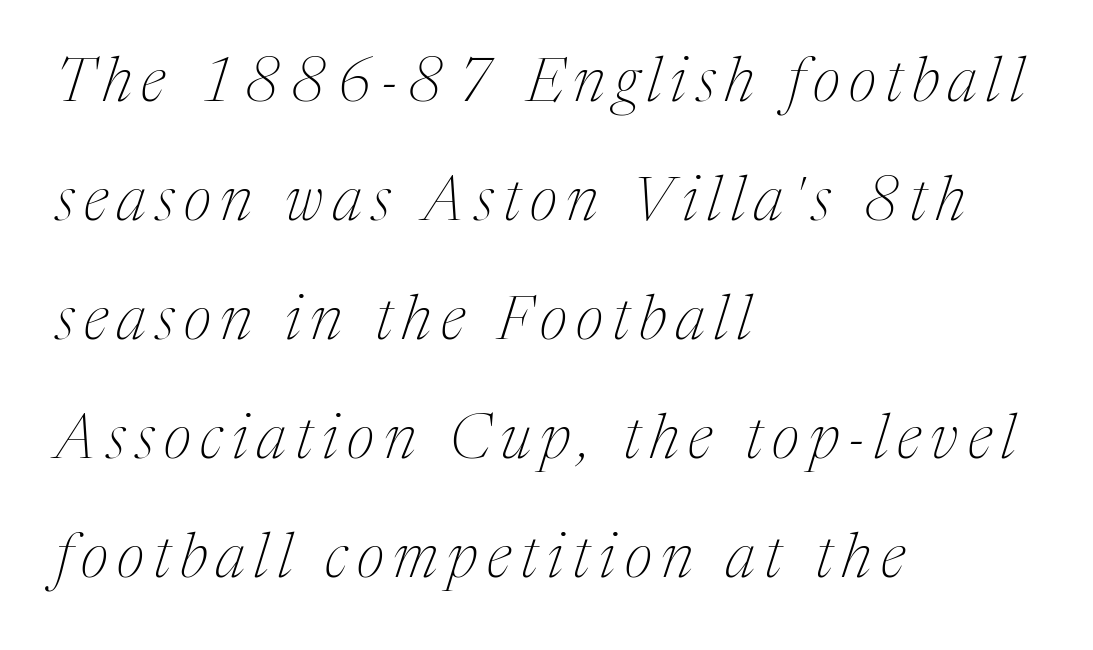
{"serif": "yes", "italic": "yes", "lean": "right", "slant_degrees": 17, "bold": "no", "weight": "thin", "width": "normal", "stroke_contrast": "medium", "x_height": "medium", "monospaced": "no", "underline": "no", "align": "left", "line_spacing": "loose", "line_spacing_ratio": 1.92, "glyph_px": 62}
